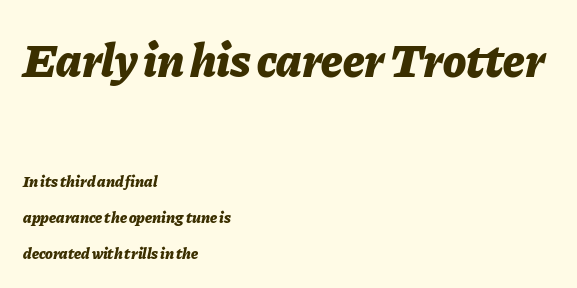
Two sizes are in play, and the larger belongs to the first block. How would I describe the line gaps? Wide and relaxed. Rendered with sloped, italic letterforms. Chunky letters — that's bold for sure.
